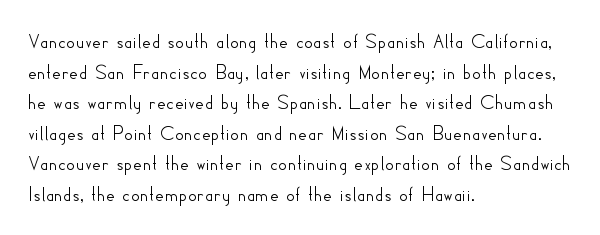
The image shows 22 px text type, upright; set left-aligned, normal line spacing (1.39x), normal letter spacing, not underlined.
